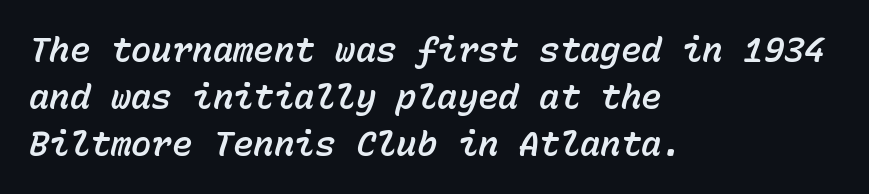
How would I describe the line gaps? Plain and ordinary. Nothing unusual about the tracking: characters are spaced as the font intends. Which margin do the lines hug? The left one — the right edge is uneven. Beneath every word, the page is bare. Here the designer chose a console-style face with uniform glyph widths. Style check: oblique.
